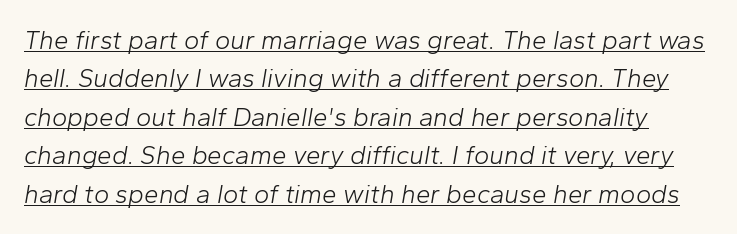
{"italic": "yes", "lean": "right", "slant_degrees": 10, "bold": "no", "underline": "yes", "line_spacing": "normal", "line_spacing_ratio": 1.48, "letter_spacing": "normal", "letter_spacing_em": 0.0, "glyph_px": 26}
